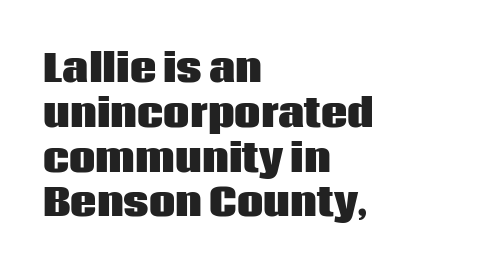
Do the characters align in a grid? No, the font is proportional. If you drew a line through each stem, it would be perfectly vertical. Look at the bottom of the vertical strokes: they stop flat, with no serifs. Heft: maximum for text — a bold.
